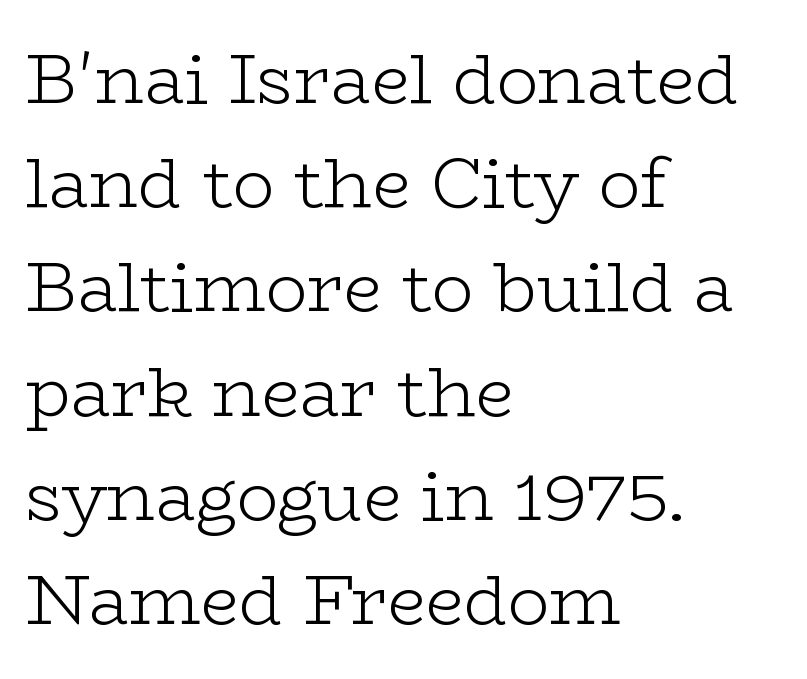
{"serif": "yes", "italic": "no", "bold": "no", "weight": "light", "width": "wide", "stroke_contrast": "low", "x_height": "medium", "monospaced": "no", "underline": "no", "align": "left", "line_spacing": "normal", "line_spacing_ratio": 1.51, "letter_spacing": "normal", "letter_spacing_em": 0.0, "glyph_px": 69}
